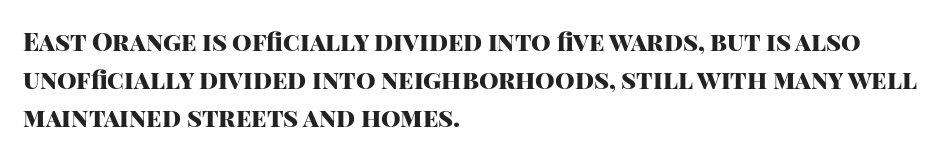
{"italic": "no", "bold": "yes", "underline": "no", "align": "left", "line_spacing": "normal", "line_spacing_ratio": 1.53, "letter_spacing": "normal", "letter_spacing_em": 0.0, "glyph_px": 25}
